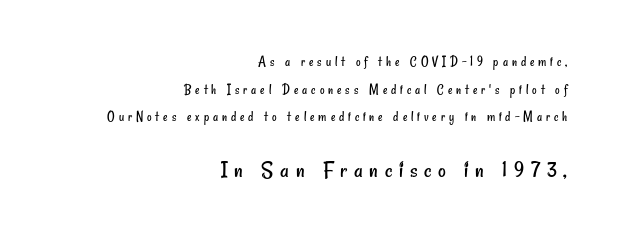
These lines stack with their right ends in a neat column. The designer gave the closing block more size than the opening block. Letters rest on an invisible, unmarked baseline. Does the leading feel generous? Absolutely, it's lavish. The font sits on the lighter half of the weight spectrum, regular included. Short note: letters widely spaced.
